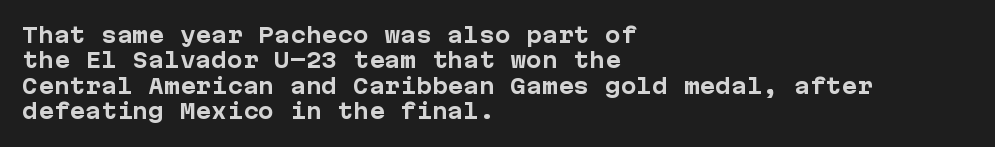
{"italic": "no", "bold": "yes", "underline": "no", "align": "left", "line_spacing_ratio": 1.21, "letter_spacing": "normal", "letter_spacing_em": 0.0, "glyph_px": 21}
